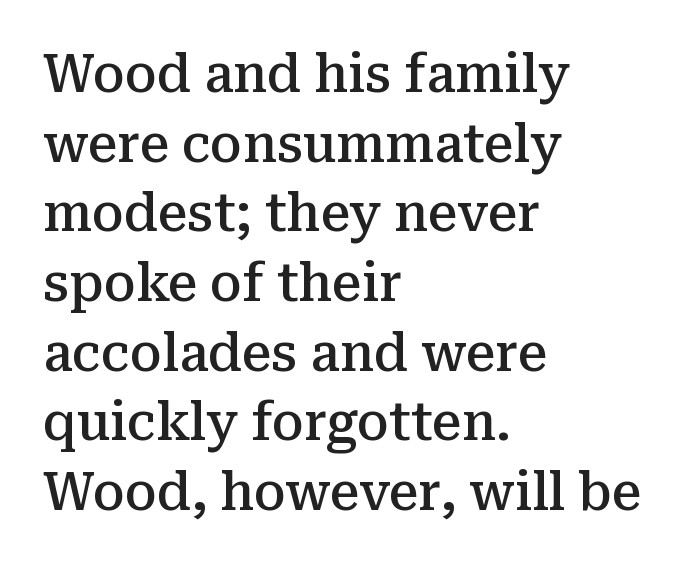
{"serif": "yes", "italic": "no", "bold": "semi", "weight": "semibold", "width": "normal", "stroke_contrast": "medium", "x_height": "medium", "monospaced": "no", "underline": "no", "align": "left", "line_spacing": "normal", "line_spacing_ratio": 1.34, "letter_spacing": "normal", "letter_spacing_em": 0.0, "glyph_px": 52}
